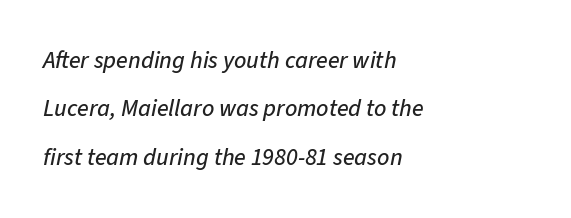
{"italic": "yes", "lean": "right", "slant_degrees": 11, "underline": "no", "align": "left", "line_spacing": "loose", "line_spacing_ratio": 2.02, "letter_spacing": "normal", "letter_spacing_em": 0.0, "glyph_px": 24}
